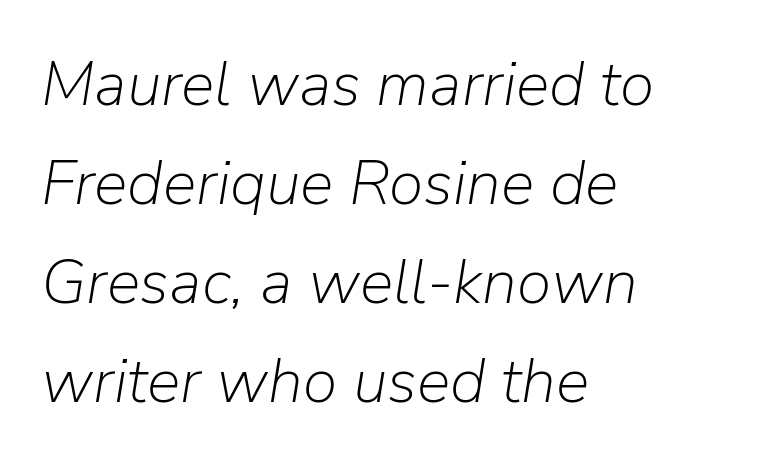
Q: Is the text bold? A: No.
Q: Is the text italic (slanted)? A: Yes, it leans right by about 9 degrees.
Q: Is the text underlined? A: No.
Q: How is the paragraph aligned? A: Left-aligned.
Q: Is the spacing between letters normal or unusually wide? A: Normal.
Q: Is the spacing between lines tight, normal or loose? A: Normal.
Q: Width (condensed, normal, or wide)? A: Normal.
Q: Stroke contrast? A: Low.
Q: x-height? A: Medium.
Q: Monospaced? A: No.
